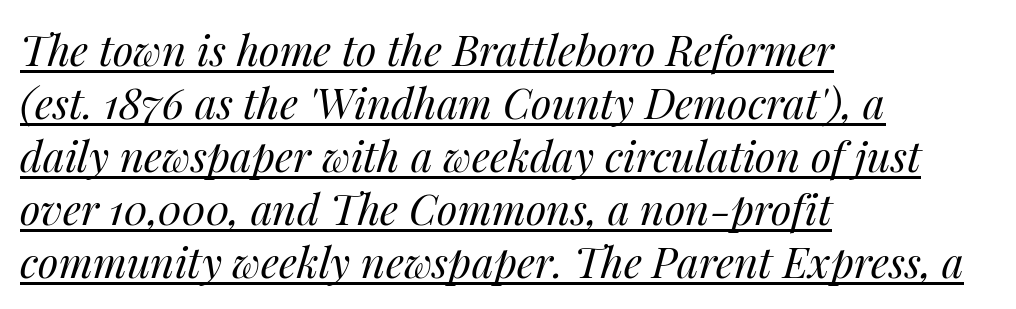
Q: Is the text bold? A: No.
Q: Is the text italic (slanted)? A: Yes, it leans right by about 14 degrees.
Q: Is the text underlined? A: Yes.
Q: How is the paragraph aligned? A: Left-aligned.
Q: Is the spacing between letters normal or unusually wide? A: Normal.
Q: Is the spacing between lines tight, normal or loose? A: Normal.
Q: Width (condensed, normal, or wide)? A: Normal.
Q: Stroke contrast? A: Medium.
Q: x-height? A: Medium.
Q: Monospaced? A: No.
